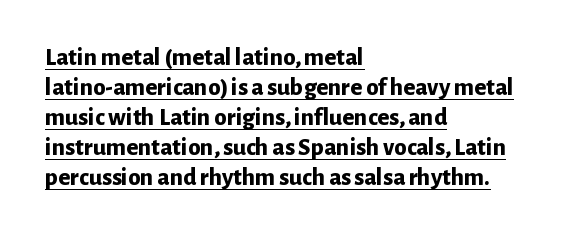
What decoration does the sample have? An underline. These words are printed bold, with thick strokes throughout. Italic? Not at all — the glyphs are vertical. Left-aligned paragraph, ragged on the right.
